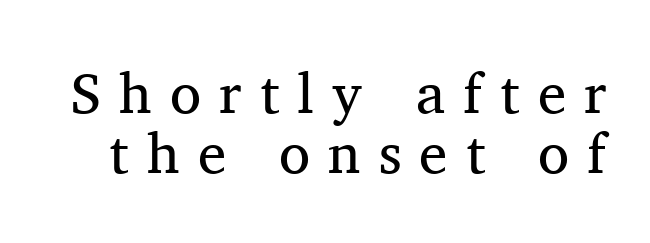
Vertical spacing — tight. Compared with typical body copy, the letter spacing here is much looser. Look at the bottom of the vertical strokes: they flare into serifs here. The type sits square on the baseline with zero lean.
